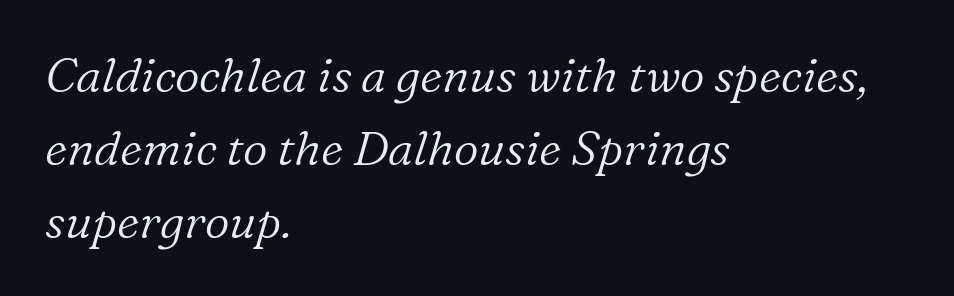
{"serif": "yes", "italic": "yes", "lean": "right", "slant_degrees": 16, "bold": "no", "weight": "light", "width": "normal", "stroke_contrast": "low", "x_height": "medium", "monospaced": "no", "underline": "no", "align": "left", "line_spacing": "normal", "line_spacing_ratio": 1.52, "letter_spacing": "normal", "letter_spacing_em": 0.0, "glyph_px": 48}
